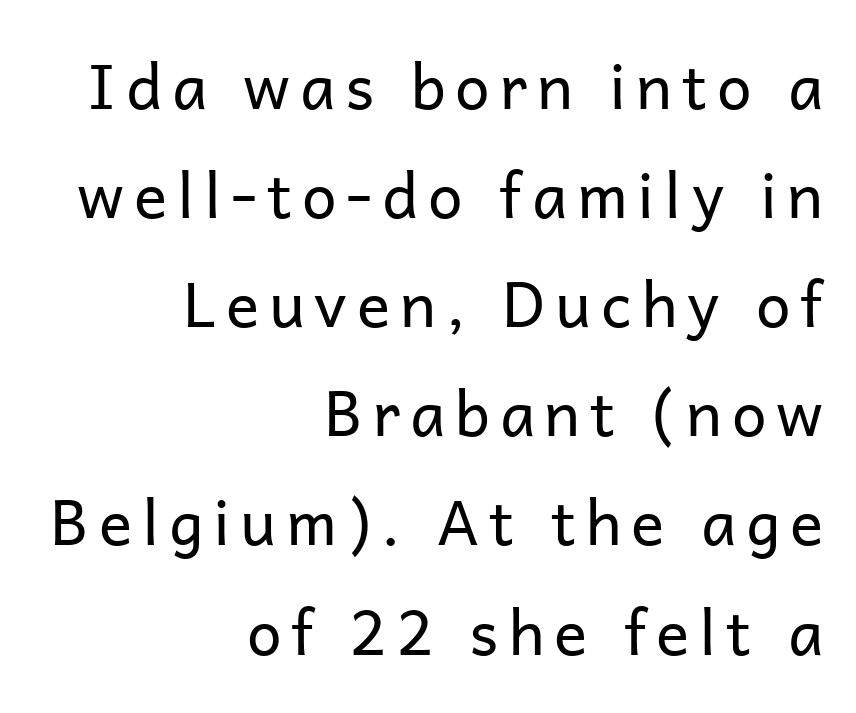
Q: Is the text bold? A: No.
Q: Is the text italic (slanted)? A: No, it is upright.
Q: Is the typeface a serif or a sans-serif typeface? A: Sans-serif.
Q: Is the text underlined? A: No.
Q: How is the paragraph aligned? A: Right-aligned.
Q: Width (condensed, normal, or wide)? A: Normal.
Q: Stroke contrast? A: Low.
Q: x-height? A: Medium.
Q: Monospaced? A: No.
